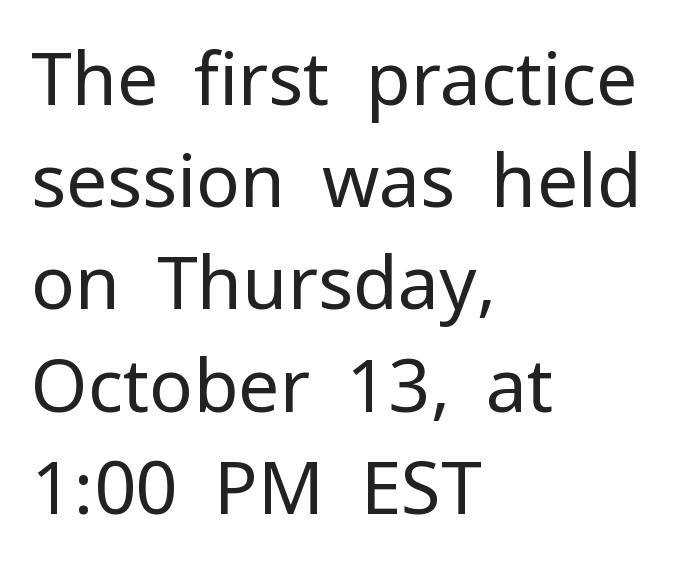
{"serif": "no", "italic": "no", "bold": "no", "weight": "regular", "width": "normal", "stroke_contrast": "low", "x_height": "medium", "monospaced": "no", "underline": "no", "align": "left", "line_spacing": "normal", "line_spacing_ratio": 1.4, "letter_spacing": "normal", "letter_spacing_em": 0.0, "glyph_px": 73}
